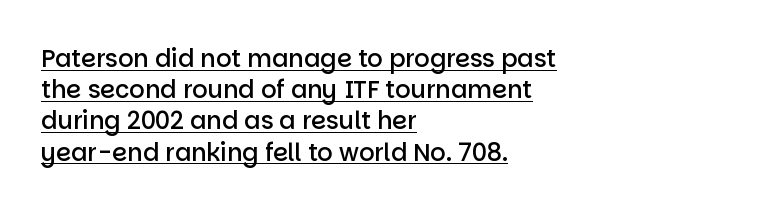
The font is running at a semibold setting, under full bold. One glance says typical: line gaps are just what's usual. How are the letters spaced? Ordinarily, with no added tracking. If you drew a ruler down the left edge, every line would touch it.
